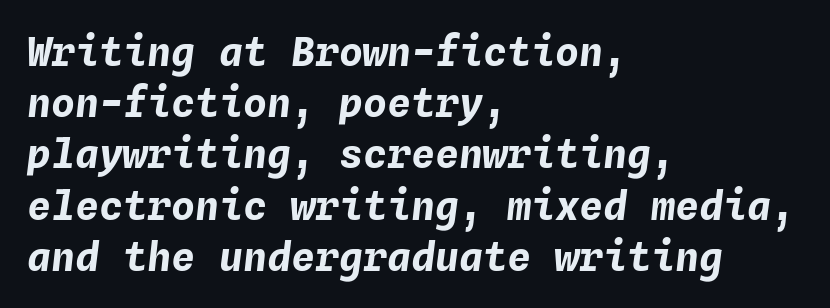
The image shows 40 px bold type, italic (leaning right), monospaced; set left-aligned, normal line spacing (1.28x), normal letter spacing, not underlined; low stroke contrast and a medium x-height.
